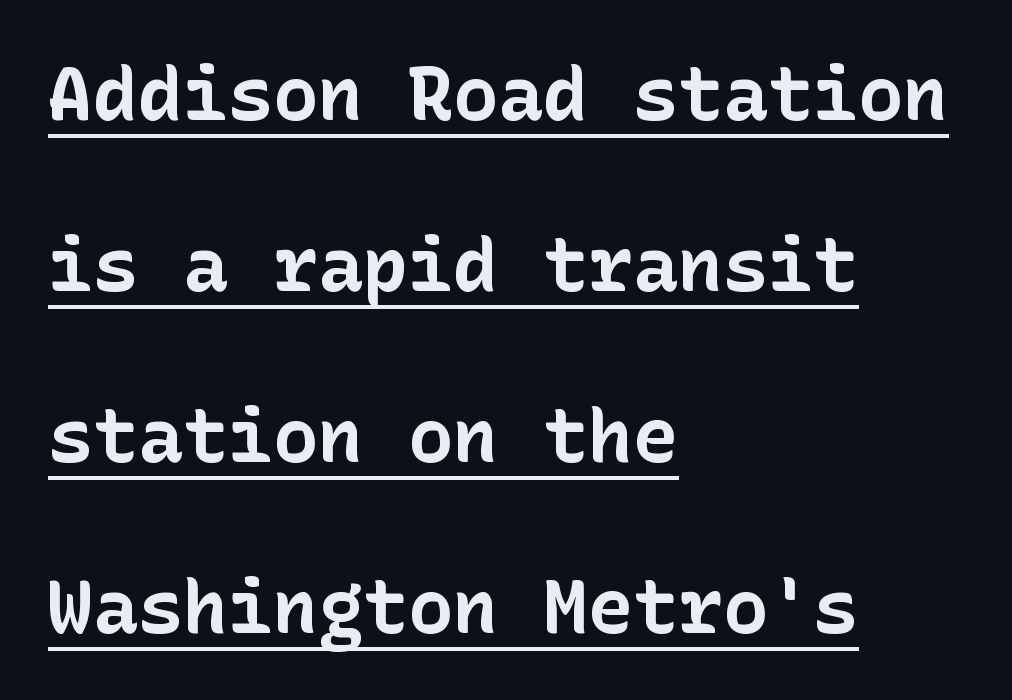
Is there an underline? Yes — a line sits under the letters. Heavy, bold letterforms. The specimen reads as upright at a glance. The line-height multiplier appears high, well above default.
